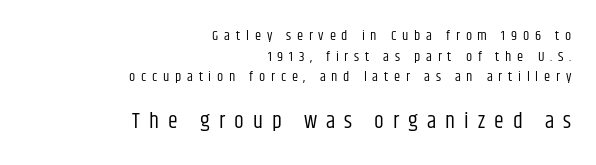
Q: Is the text bold? A: No.
Q: Is the text italic (slanted)? A: No, it is upright.
Q: Is the text underlined? A: No.
Q: How is the paragraph aligned? A: Right-aligned.
Q: Is the spacing between letters normal or unusually wide? A: Unusually wide.
Q: Is the spacing between lines tight, normal or loose? A: Normal.
Q: Which block of text is set in a larger size, the first (top) or the second (bottom)? A: The second (bottom) one.
